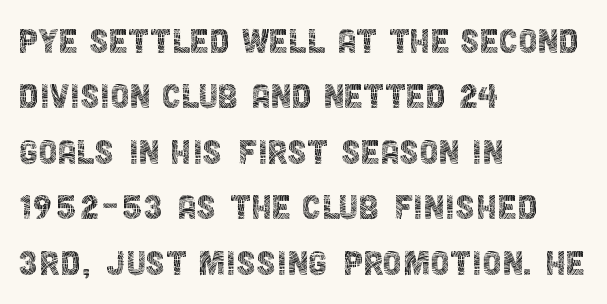
The rendering anchors every line to the left-hand side. The weight would be labelled regular, book, light, or lighter still. The strip under each line holds only bare page. You can tell from the bare stems that sans-serif type was used. How would I describe the line gaps? Plain and ordinary. Looks like regular typesetting: each glyph gets only the width it needs.
